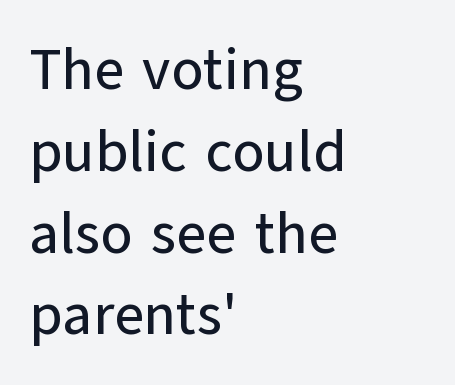
Line starts are locked; line ends wander. Any mark beneath the type? The region is blank. This sample keeps an unexceptional amount of space between lines. The gaps between neighbouring characters are ordinary and unremarkable. A typesetter would call this proportional, since set widths differ per character.
